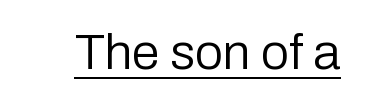
Stroke thickness stays within the range of a standard reading face or lighter. Type style note: lacks serifs. This sample has the flowing, uneven cadence of proportional lettering. This rendering features underlined lettering. You can tell it's not italic because the verticals are truly vertical. The letters sit at their default tracking, neither squeezed nor spread.
